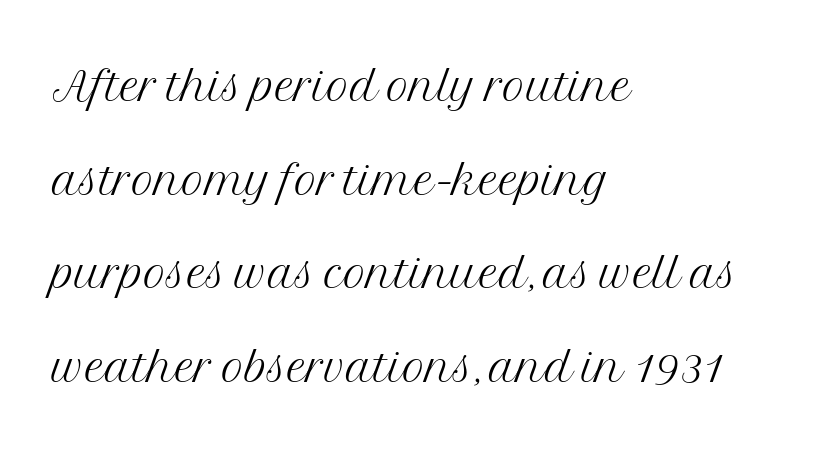
Honestly, there is no underline to notice here at all. Look at the tracking — it's just the regular setting, nothing added. Small tapered or slab feet sit at the stroke ends, so this counts as serif. Stems and bowls with no extra thickness — not bold. Proportional: the letters do not fall into vertical columns.
